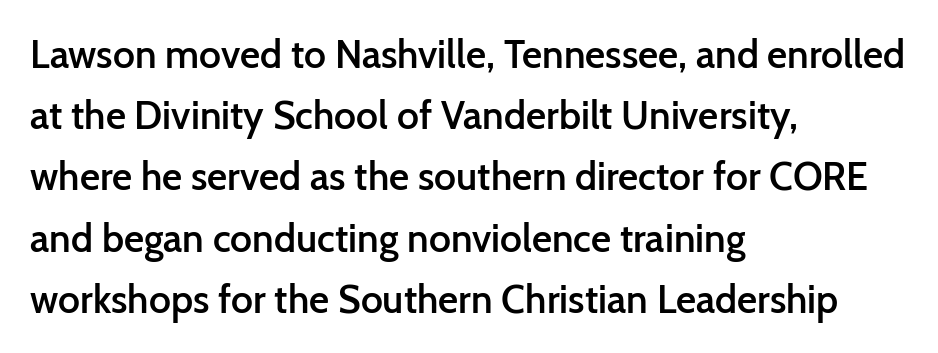
{"serif": "no", "italic": "no", "bold": "semi", "weight": "semibold", "width": "normal", "stroke_contrast": "low", "x_height": "medium", "monospaced": "no", "underline": "no", "align": "left", "line_spacing": "normal", "line_spacing_ratio": 1.57, "letter_spacing": "normal", "letter_spacing_em": 0.0, "glyph_px": 39}
